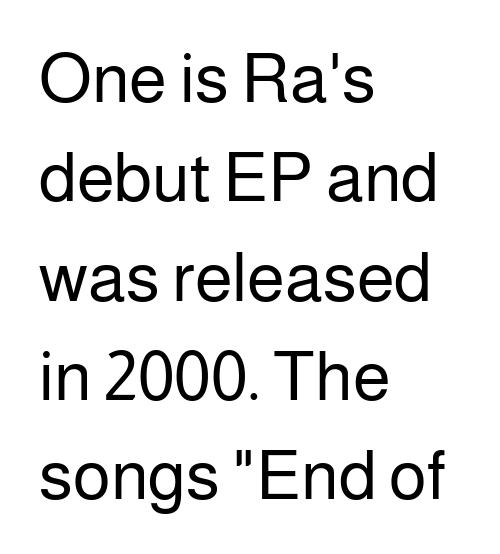
{"serif": "no", "italic": "no", "bold": "no", "weight": "regular", "width": "normal", "stroke_contrast": "low", "x_height": "medium", "monospaced": "no", "underline": "no", "align": "left", "line_spacing": "normal", "line_spacing_ratio": 1.44, "letter_spacing": "normal", "letter_spacing_em": 0.0, "glyph_px": 69}
